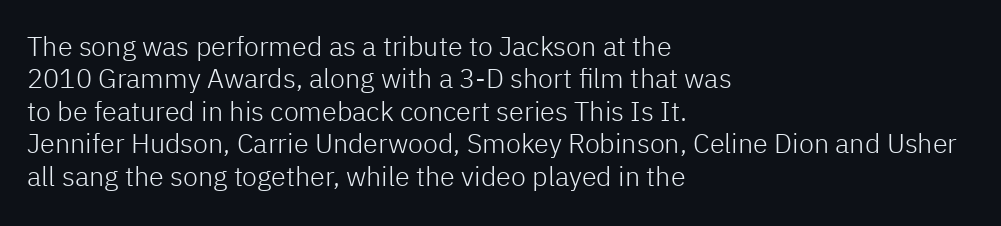
The font is comparable to plain body text, perhaps lighter. Line starts are locked; line ends wander. Nothing unusual about the tracking: characters are spaced as the font intends. The type sits square on the baseline with zero lean. Rule under the text: the space is simply empty.
